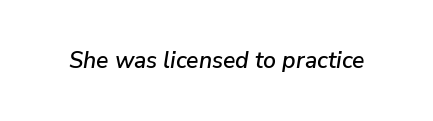
{"italic": "yes", "lean": "right", "slant_degrees": 9, "underline": "no", "letter_spacing": "normal", "letter_spacing_em": 0.0, "glyph_px": 23}
